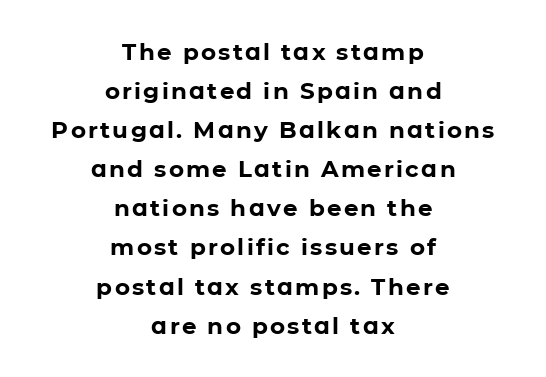
The sample has been set heavy, in full bold. The lines are quadded center. Unlike italic type, these characters show no tilt at all. Type without underlining. Normally led — the rows are evenly, conventionally spaced.
